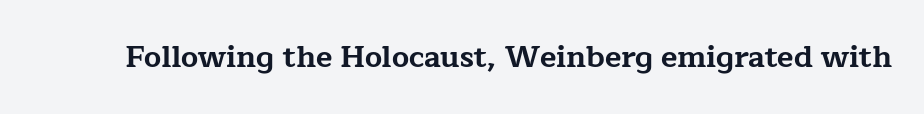
The image shows 30 px bold, wide serif type, upright; set normal letter spacing, not underlined; low stroke contrast and a medium x-height.
